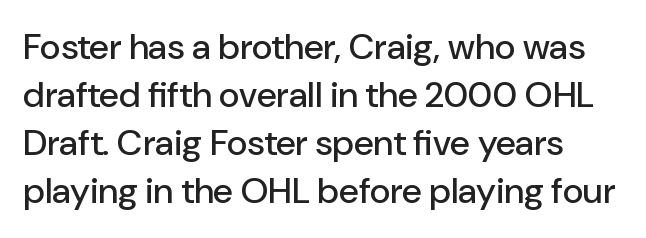
Q: Is the text italic (slanted)? A: No, it is upright.
Q: Is the typeface a serif or a sans-serif typeface? A: Sans-serif.
Q: Is the text underlined? A: No.
Q: Is the spacing between letters normal or unusually wide? A: Normal.
Q: Is the spacing between lines tight, normal or loose? A: Normal.
Q: Width (condensed, normal, or wide)? A: Normal.
Q: Stroke contrast? A: Low.
Q: x-height? A: Medium.
Q: Monospaced? A: No.
